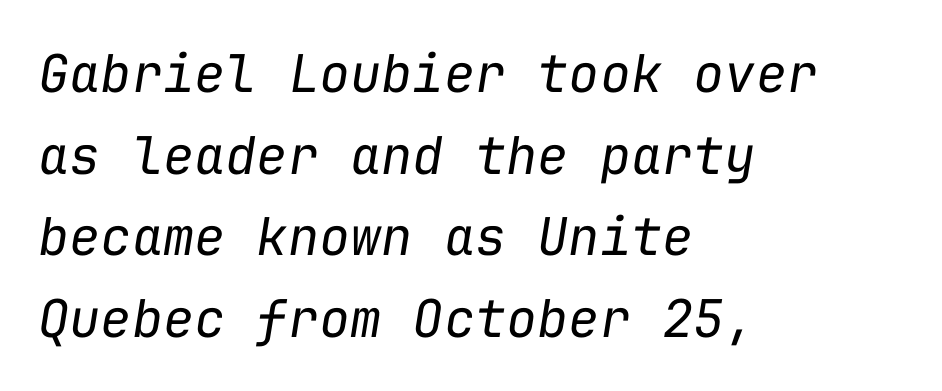
Q: Is the text bold? A: No.
Q: Is the text italic (slanted)? A: Yes, it leans right by about 9 degrees.
Q: Is the text underlined? A: No.
Q: How is the paragraph aligned? A: Left-aligned.
Q: Is the spacing between letters normal or unusually wide? A: Normal.
Q: Is the spacing between lines tight, normal or loose? A: Normal.
Q: Width (condensed, normal, or wide)? A: Normal.
Q: Stroke contrast? A: Low.
Q: x-height? A: Medium.
Q: Monospaced? A: Yes.
